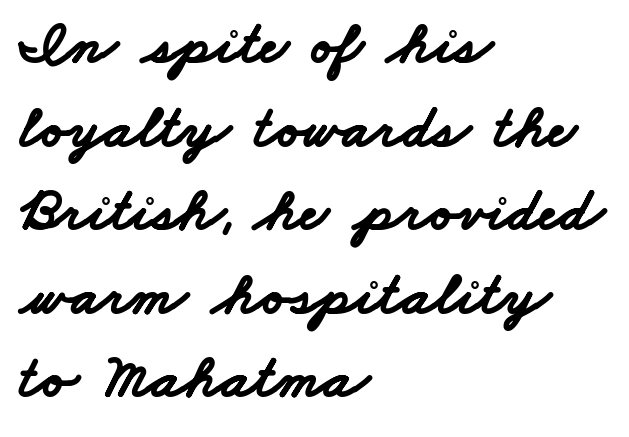
The image shows 61 px bold, wide sans-serif type; set left-aligned, normal line spacing (1.37x), normal letter spacing, not underlined; low stroke contrast and a small x-height.
